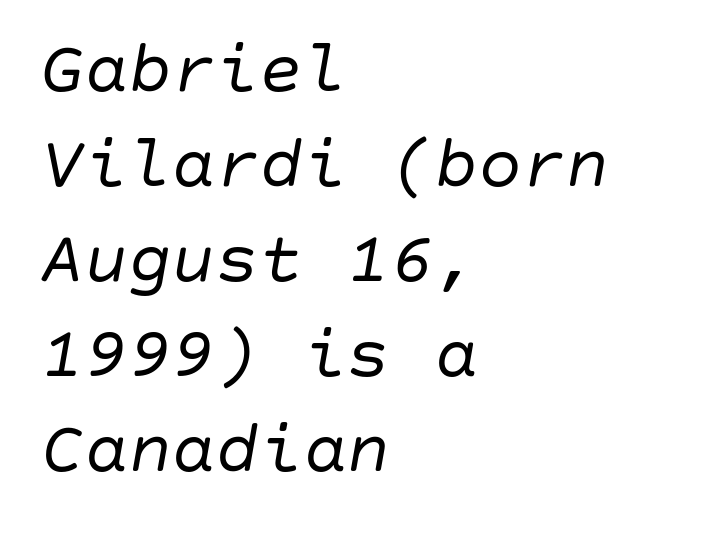
Does the leading feel generous? No, just average. Short and long lines alike share a common starting point at left. Rule under the text: the space is simply empty. Short note: letters normally spaced.
